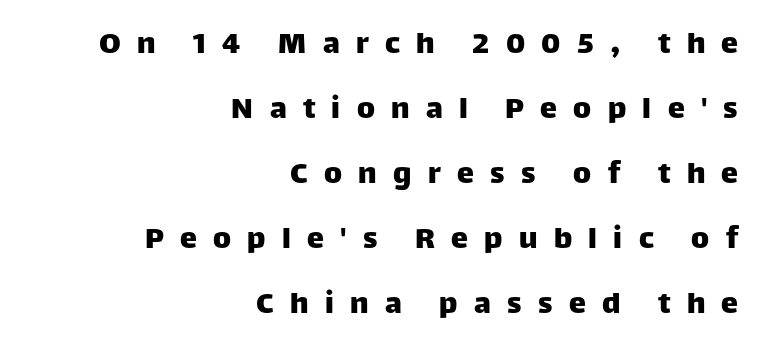
Q: Is the text italic (slanted)? A: No, it is upright.
Q: Is the typeface a serif or a sans-serif typeface? A: Sans-serif.
Q: Is the text underlined? A: No.
Q: How is the paragraph aligned? A: Right-aligned.
Q: Is the spacing between letters normal or unusually wide? A: Unusually wide.
Q: Is the spacing between lines tight, normal or loose? A: Loose.
Q: Width (condensed, normal, or wide)? A: Normal.
Q: Stroke contrast? A: Low.
Q: x-height? A: Large.
Q: Monospaced? A: No.
